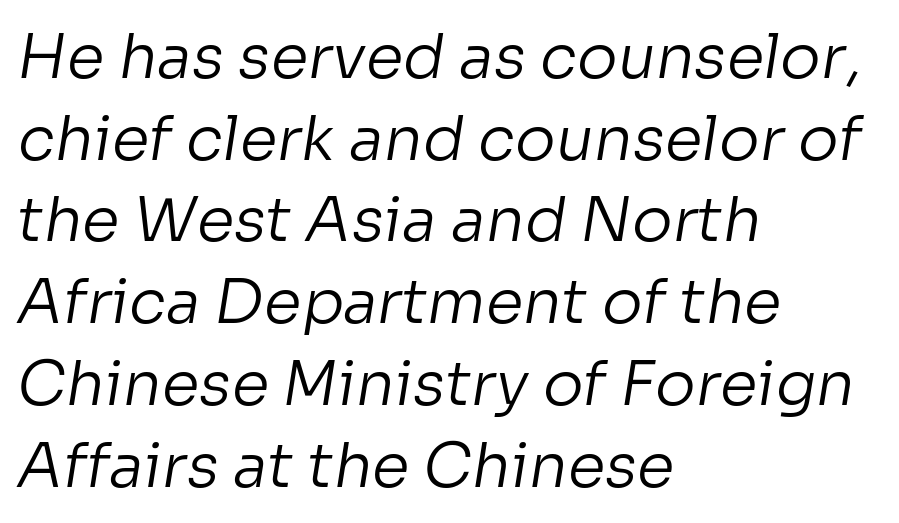
{"serif": "no", "bold": "no", "weight": "regular", "width": "normal", "stroke_contrast": "low", "x_height": "medium", "monospaced": "no", "underline": "no", "align": "left", "line_spacing": "normal", "line_spacing_ratio": 1.34, "letter_spacing": "normal", "letter_spacing_em": 0.0, "glyph_px": 61}
